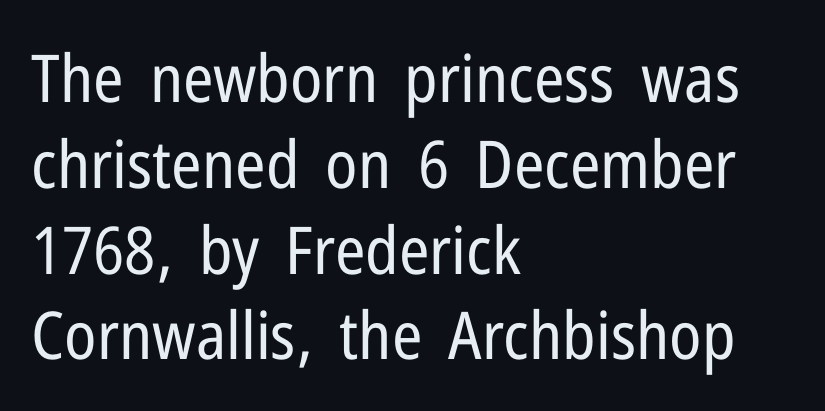
The image shows 66 px regular-weight, condensed sans-serif type, upright; set left-aligned, normal line spacing (1.3x), normal letter spacing, not underlined; low stroke contrast and a medium x-height.
